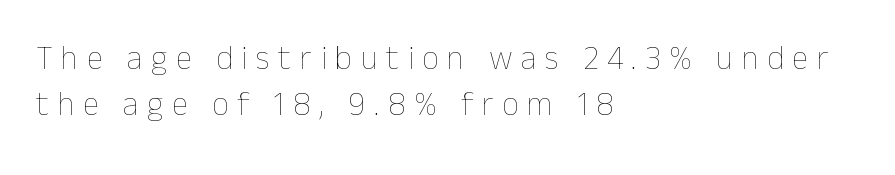
Q: Is the text bold? A: No.
Q: Is the text italic (slanted)? A: No, it is upright.
Q: Is the text underlined? A: No.
Q: How is the paragraph aligned? A: Left-aligned.
Q: Is the spacing between letters normal or unusually wide? A: Unusually wide.
Q: Is the spacing between lines tight, normal or loose? A: Normal.
Q: Width (condensed, normal, or wide)? A: Normal.
Q: Stroke contrast? A: Low.
Q: x-height? A: Medium.
Q: Monospaced? A: No.
